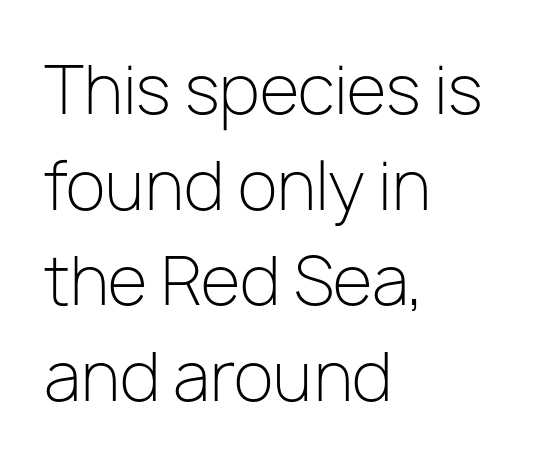
Vertical stems look standard width or narrower in stroke. The characters display no serif detailing; their extremities are plain. The text block is weighted toward the left margin, trailing off unevenly rightward. Descenders hang freely into open space. Line spacing here is normal.
